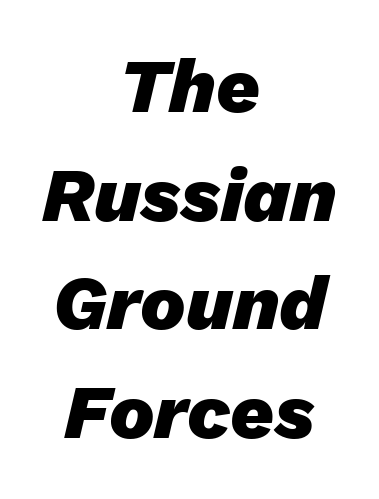
The image shows 76 px heavy type, italic (leaning right); set centered, normal line spacing (1.43x), normal letter spacing, not underlined; low stroke contrast and a medium x-height.
